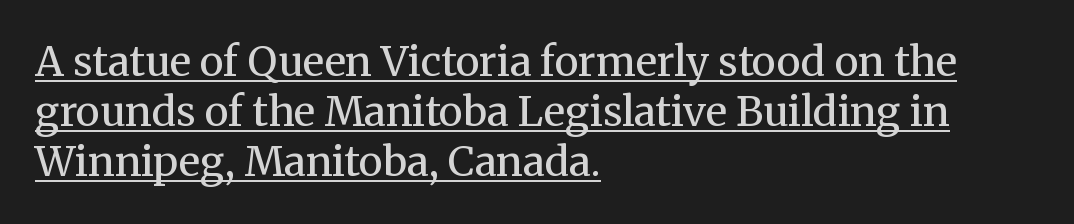
The image shows 41 px regular-weight serif type, upright; set left-aligned, line spacing 1.22x, normal letter spacing, underlined; medium stroke contrast and a medium x-height.
